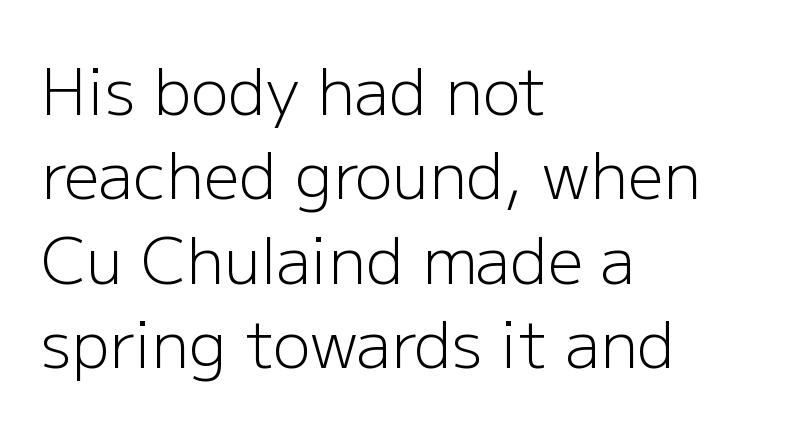
Posture: straight, roman, zero tilt. Ink coverage per letter is moderate at most. The baseline area is clear. Tracking here is standard; glyphs follow each other at the usual distance. A normal amount of white space separates one row of letters from the next.
